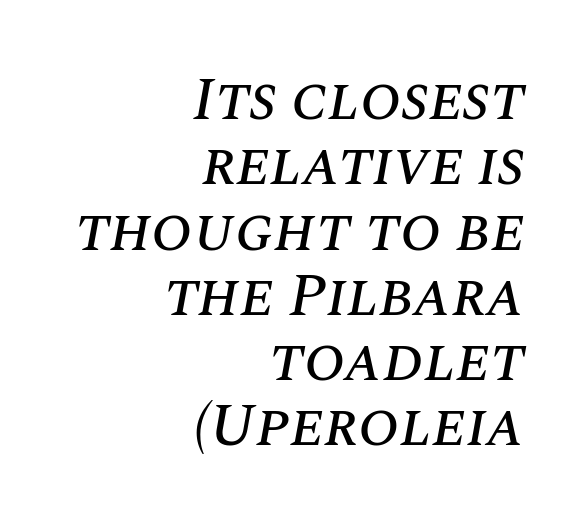
The image shows 61 px text type, italic (leaning right); set right-aligned, tight line spacing (1.07x), normal letter spacing, not underlined; medium stroke contrast and a large x-height.
